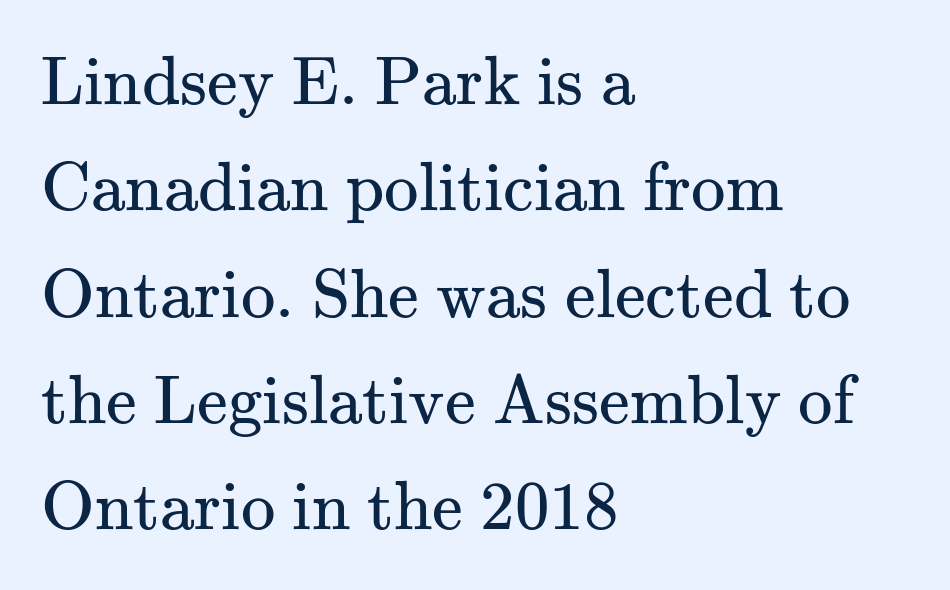
Q: Is the text bold? A: No.
Q: Is the text italic (slanted)? A: No, it is upright.
Q: Is the typeface a serif or a sans-serif typeface? A: Serif.
Q: Is the text underlined? A: No.
Q: How is the paragraph aligned? A: Left-aligned.
Q: Is the spacing between letters normal or unusually wide? A: Normal.
Q: Is the spacing between lines tight, normal or loose? A: Normal.
Q: Width (condensed, normal, or wide)? A: Normal.
Q: Stroke contrast? A: Medium.
Q: x-height? A: Small.
Q: Monospaced? A: No.
